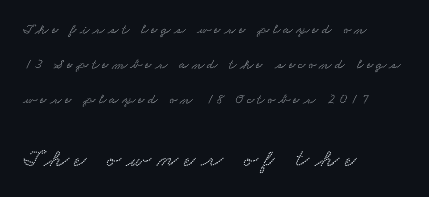
Does the copy run flush right? No — it runs flush left. The letters are spread apart with noticeably loose tracking. Students, observe: this is what heavily led, spacious text looks like. Quick note: underline off. Scale increases going downward across the two blocks.
